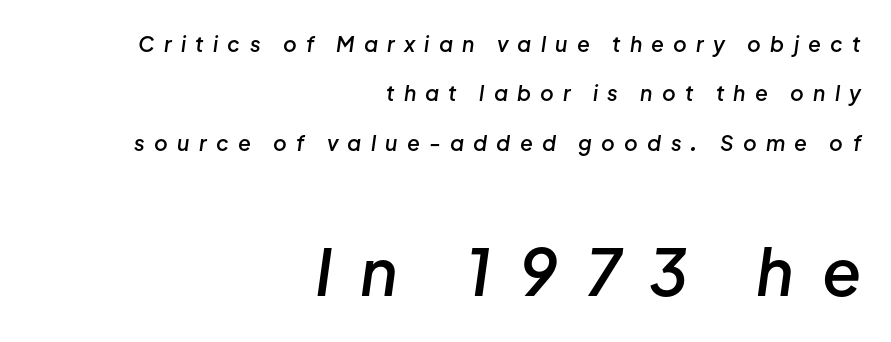
Rendered with sloped, italic letterforms. The glyphs are unaccompanied by any horizontal stroke below them. These lines are rendered in a variable-pitch font. The tracking jumps out immediately: characters are airy and widely separated. Two sizes are in play, and the larger belongs to the second block.
